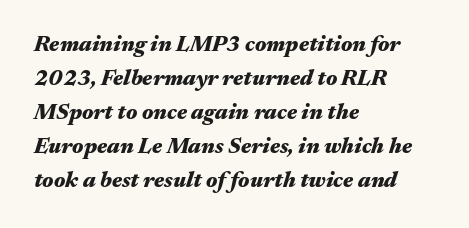
The image shows 22 px bold type, italic (leaning right); set left-aligned, normal line spacing (1.55x), normal letter spacing, not underlined.
